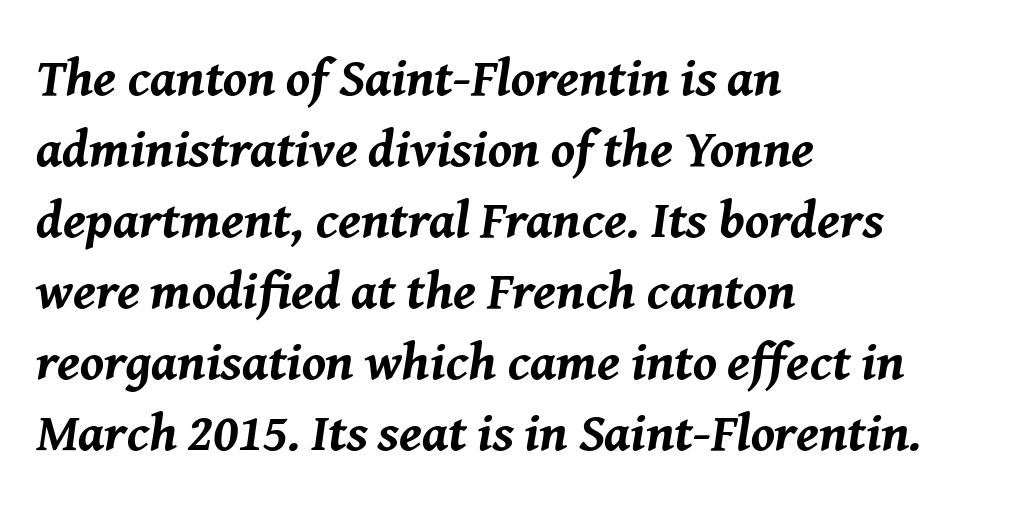
{"italic": "yes", "lean": "right", "slant_degrees": 8, "bold": "yes", "weight": "bold", "width": "normal", "stroke_contrast": "medium", "x_height": "medium", "monospaced": "no", "underline": "no", "align": "left", "line_spacing": "normal", "line_spacing_ratio": 1.34, "letter_spacing": "normal", "letter_spacing_em": 0.0, "glyph_px": 53}
